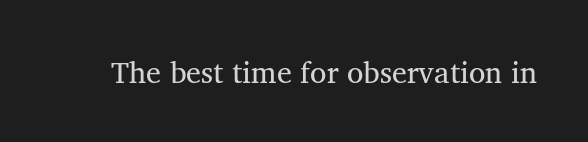
The image shows 30 px regular-weight serif type, upright; set normal letter spacing, not underlined; medium stroke contrast and a medium x-height.
